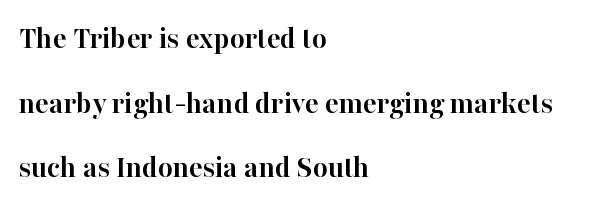
Q: Is the text bold? A: Yes.
Q: Is the text italic (slanted)? A: No, it is upright.
Q: Is the typeface a serif or a sans-serif typeface? A: Serif.
Q: Is the text underlined? A: No.
Q: How is the paragraph aligned? A: Left-aligned.
Q: Is the spacing between letters normal or unusually wide? A: Normal.
Q: Is the spacing between lines tight, normal or loose? A: Loose.
Q: Width (condensed, normal, or wide)? A: Normal.
Q: Stroke contrast? A: High.
Q: x-height? A: Medium.
Q: Monospaced? A: No.
